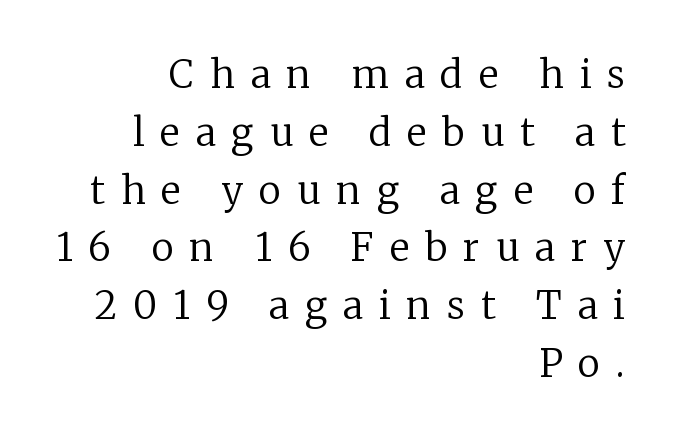
{"serif": "yes", "italic": "no", "bold": "no", "weight": "regular", "width": "normal", "stroke_contrast": "low", "x_height": "medium", "monospaced": "no", "underline": "no", "align": "right", "line_spacing": "normal", "line_spacing_ratio": 1.52, "letter_spacing": "wide", "letter_spacing_em": 0.42, "glyph_px": 38}
